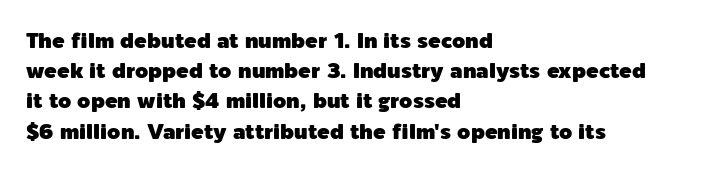
The lines sit at an ordinary, default distance from one another. In terms of posture, this sample is upright. What stands out about the letter spacing? Nothing — it is the standard amount. Leftover space on each line is placed entirely after the last word. Check the space under the baseline: it is left empty.
